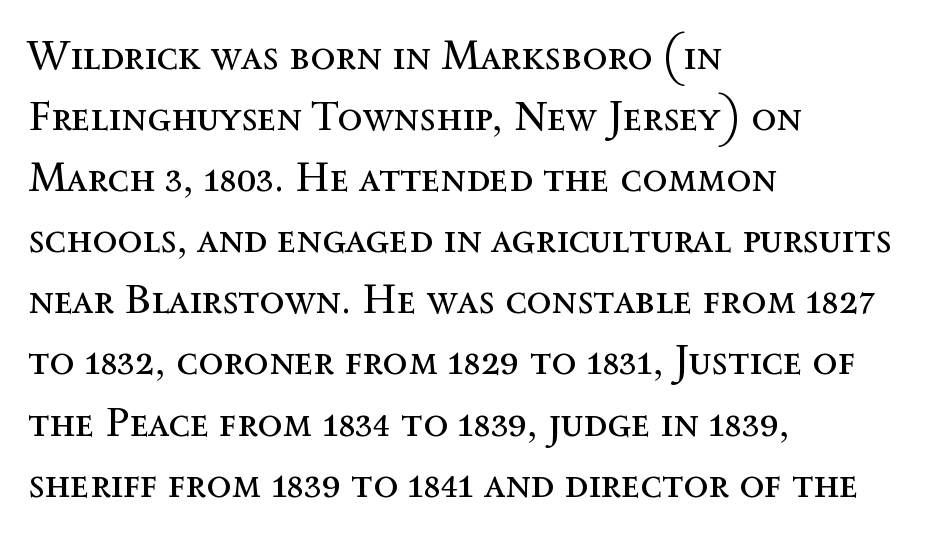
Bold? No — there's no thickening of the strokes. Honestly, there is no underline to notice here at all. Ordinary non-slanted type is in use. Layout note: lines flush left.
